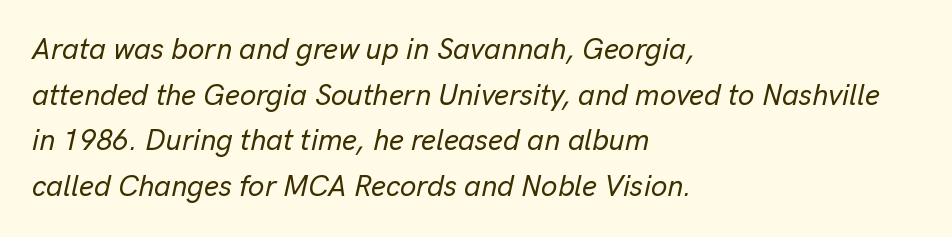
The image shows 29 px text type, italic (leaning right); set left-aligned, normal line spacing (1.57x), normal letter spacing, not underlined; low stroke contrast and a medium x-height.
